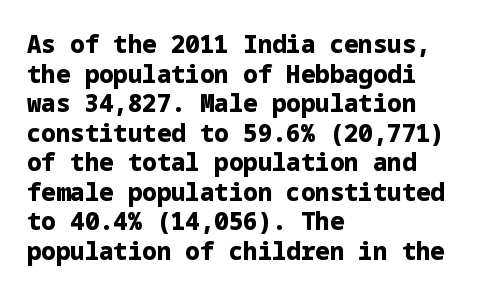
Nobody drew a line under any word here. The lettering stays uniformly vertical, giving the passage a roman look. Each word holds together tightly as a unit, with standard inter-letter gaps. A student would call this left alignment; a typographer would say flush left, rag right. Typographic density is high because the face is bold.
